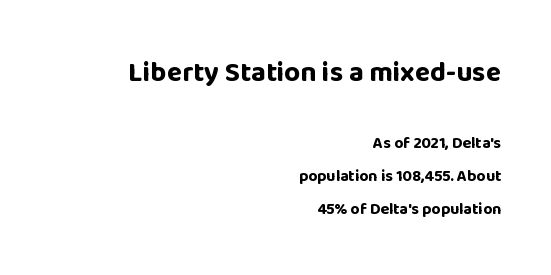
{"serif": "no", "italic": "no", "bold": "yes", "weight": "bold", "width": "normal", "stroke_contrast": "low", "x_height": "large", "monospaced": "no", "underline": "no", "align": "right", "line_spacing": "loose", "line_spacing_ratio": 2.06, "letter_spacing": "normal", "letter_spacing_em": 0.0, "larger_block": "first", "size_ratio": 1.75, "glyph_px": 28}
